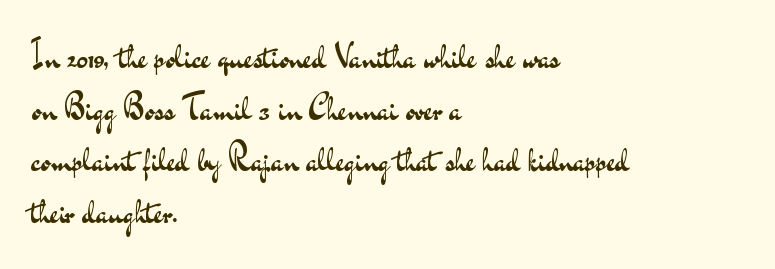
The image shows 34 px regular-weight, wide sans-serif type; set left-aligned, normal line spacing (1.52x), normal letter spacing, not underlined; medium stroke contrast and a small x-height.
